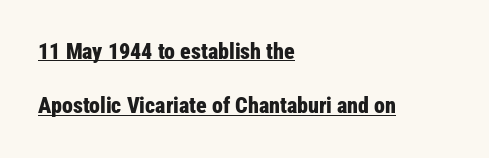
The paragraph shown leans on its left margin. Does the lettering tilt? It doesn't — this is upright. The vertical gap from one line to the next is large. Underlining? Definitely there. The letters are bold, with thick, heavy strokes. Words appear dense and cohesive because spacing is normal.
